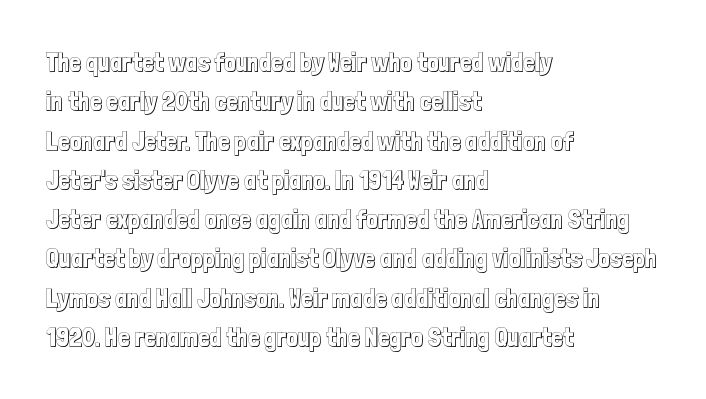
{"italic": "no", "underline": "no", "align": "left", "line_spacing": "normal", "line_spacing_ratio": 1.51, "letter_spacing": "normal", "letter_spacing_em": 0.0, "glyph_px": 26}
